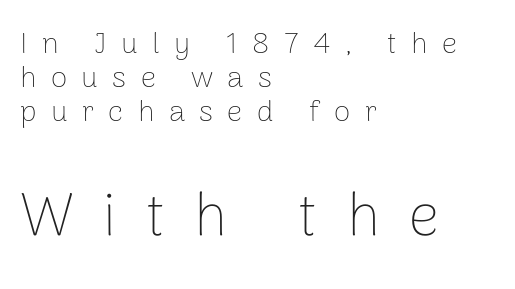
Q: Is the text bold? A: No.
Q: Is the text italic (slanted)? A: No, it is upright.
Q: Is the typeface a serif or a sans-serif typeface? A: Sans-serif.
Q: Is the text underlined? A: No.
Q: How is the paragraph aligned? A: Left-aligned.
Q: Is the spacing between letters normal or unusually wide? A: Unusually wide.
Q: Is the spacing between lines tight, normal or loose? A: Tight.
Q: Which block of text is set in a larger size, the first (top) or the second (bottom)? A: The second (bottom) one.
Q: Width (condensed, normal, or wide)? A: Normal.
Q: Stroke contrast? A: Low.
Q: x-height? A: Medium.
Q: Monospaced? A: No.
